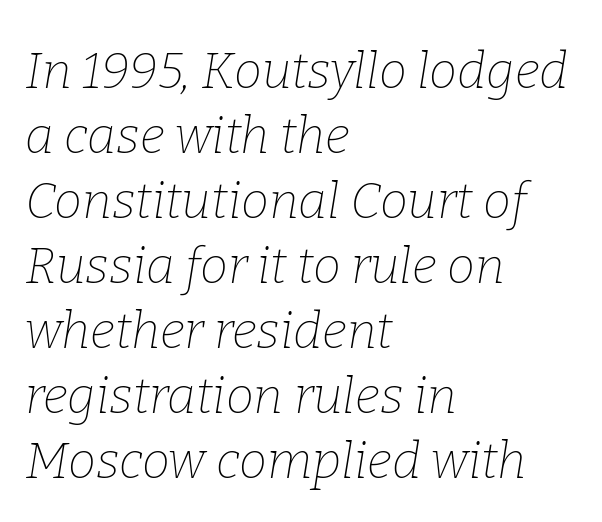
The image shows 50 px thin serif type, italic (leaning right); set left-aligned, normal line spacing (1.3x), normal letter spacing, not underlined; low stroke contrast and a medium x-height.
